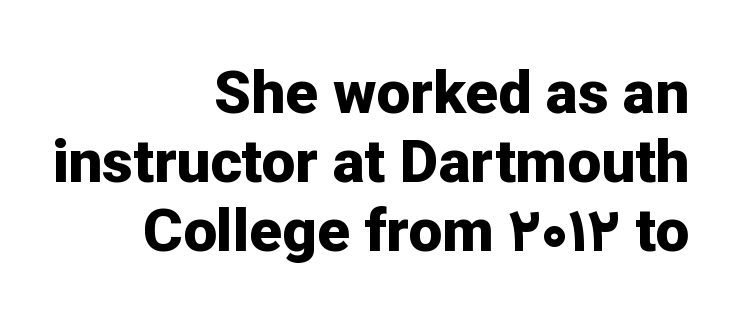
{"serif": "no", "italic": "no", "bold": "yes", "weight": "bold", "width": "normal", "stroke_contrast": "low", "x_height": "medium", "monospaced": "no", "underline": "no", "align": "right", "line_spacing": "tight", "line_spacing_ratio": 1.15, "letter_spacing": "normal", "letter_spacing_em": 0.0, "glyph_px": 60}
